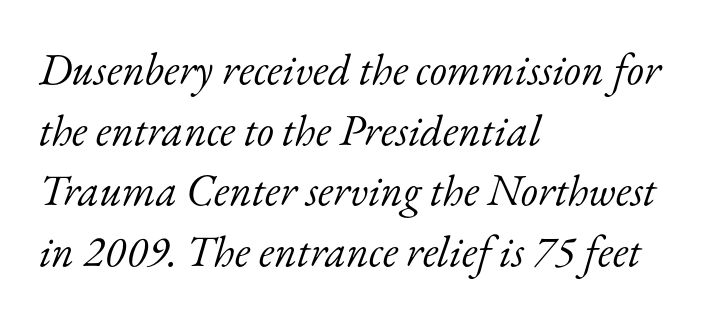
Q: Is the text bold? A: No.
Q: Is the text italic (slanted)? A: Yes, it leans right by about 17 degrees.
Q: Is the typeface a serif or a sans-serif typeface? A: Serif.
Q: Is the text underlined? A: No.
Q: How is the paragraph aligned? A: Left-aligned.
Q: Is the spacing between letters normal or unusually wide? A: Normal.
Q: Is the spacing between lines tight, normal or loose? A: Normal.
Q: Width (condensed, normal, or wide)? A: Normal.
Q: Stroke contrast? A: Low.
Q: x-height? A: Small.
Q: Monospaced? A: No.
